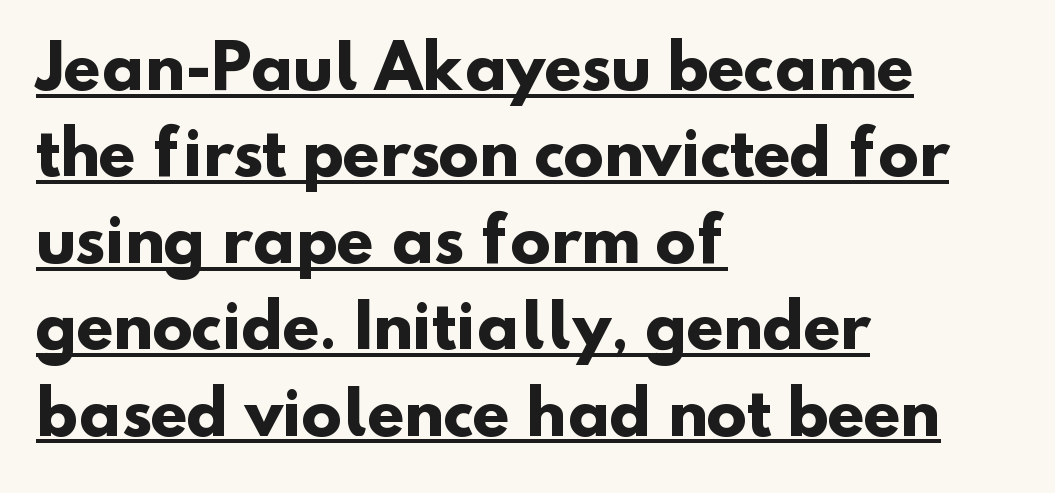
Each letter's strokes conclude bluntly, with no projecting serifs. Nothing unusual about the tracking: characters are spaced as the font intends. The rendering anchors every line to the left-hand side. Glance below the letters and you will spot a drawn line. The designer left line spacing at the default.
